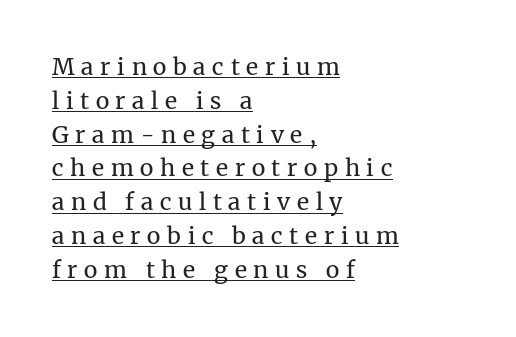
Q: Is the text bold? A: No.
Q: Is the text italic (slanted)? A: No, it is upright.
Q: Is the text underlined? A: Yes.
Q: How is the paragraph aligned? A: Left-aligned.
Q: Is the spacing between letters normal or unusually wide? A: Unusually wide.
Q: Is the spacing between lines tight, normal or loose? A: Normal.
